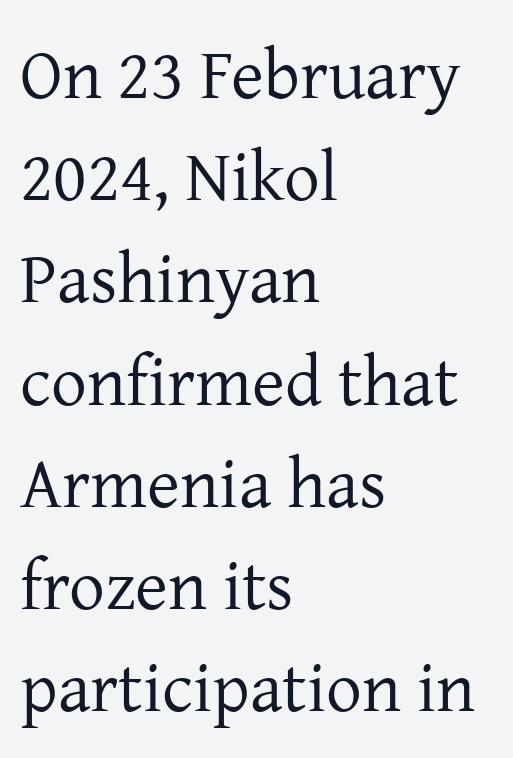
The image shows 71 px regular-weight serif type, upright; set left-aligned, normal line spacing (1.44x), normal letter spacing, not underlined; low stroke contrast and a medium x-height.
